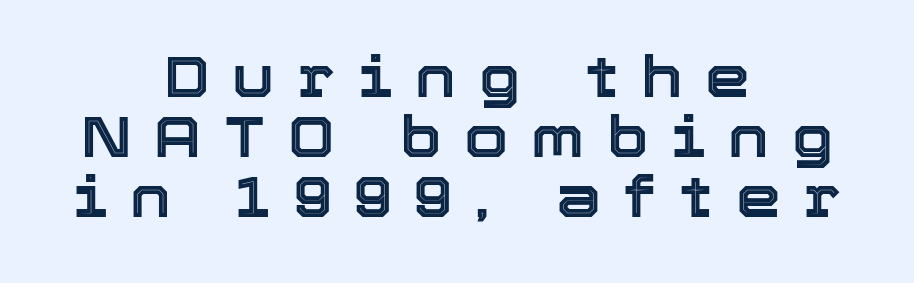
The axis of the letterforms is exactly vertical. Unmarked baselines from the first word to the last. Short note: letters widely spaced. Line starts and ends both wander, symmetrically. The line-height multiplier appears low, near solid setting. Character widths vary here, with narrow letters taking less room than wide ones.
